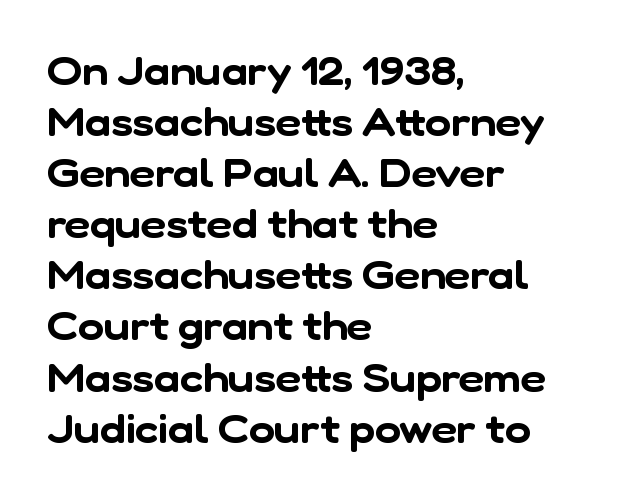
Regarding serifs, this sample does without them. The string is rendered with underlining switched off. A typesetter would call this proportional, since set widths differ per character. Glyph-to-glyph distance matches everyday printed text. The rows are spaced the way most documents space them. Alignment: flush left.
